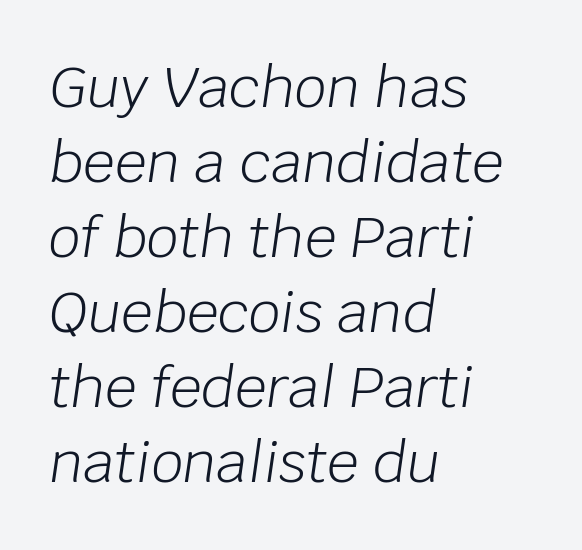
Does the lettering tilt? It does — this is italic. In CSS terms this would be text-align: left. The block of text has a typical density, with ordinary space between rows. Spacing verdict: proportional, widths tailored to each character. Glance below the letters and you will spot only blank space. On a weight scale, this lands at 450 or below.
